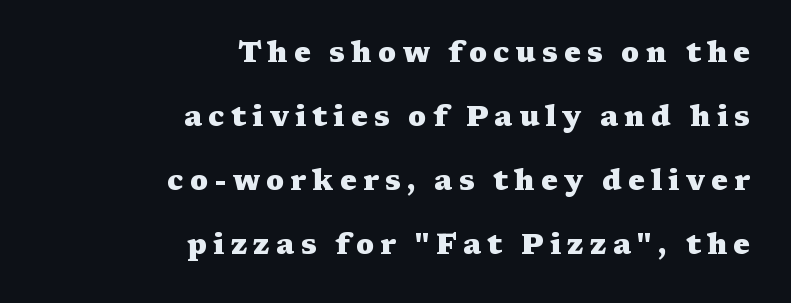
The image shows 28 px heavy, wide serif type, upright; set right-aligned, loose line spacing (2.28x), unusually wide letter spacing (+0.22 em), not underlined; medium stroke contrast and a medium x-height.
